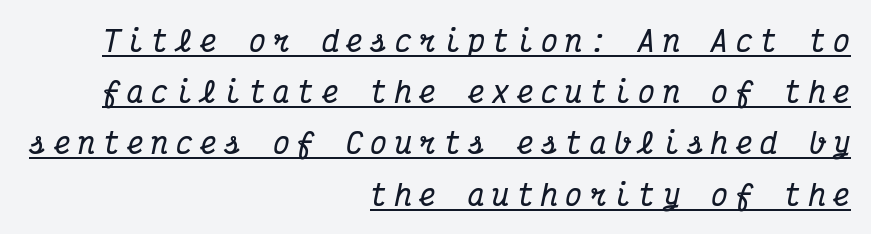
{"serif": "yes", "italic": "yes", "lean": "right", "slant_degrees": 12, "bold": "yes", "weight": "bold", "width": "condensed", "stroke_contrast": "medium", "x_height": "medium", "monospaced": "yes", "underline": "yes", "align": "right", "line_spacing_ratio": 1.83, "letter_spacing": "wide", "letter_spacing_em": 0.27, "glyph_px": 28}
